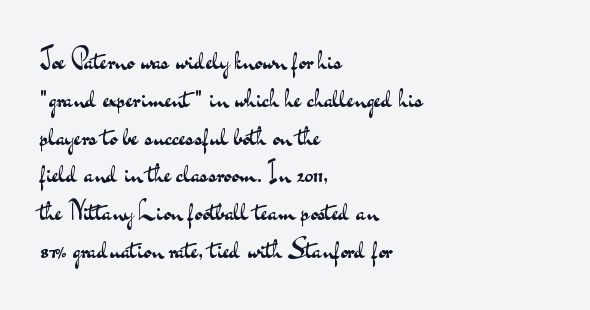
Short note: letters normally spaced. These lines are set flush left with a ragged right edge. The passage shown is not bold in any degree. Rows of type keep a routine distance in the vertical direction.
